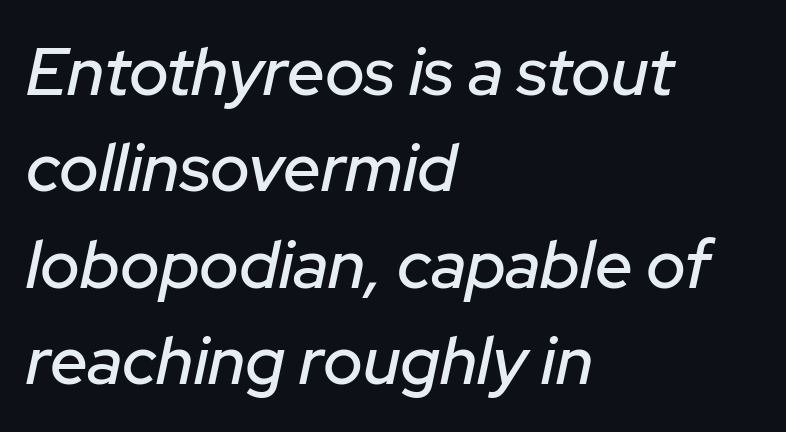
This block has exactly the height ordinary leading produces. Letters rest on an invisible, unmarked baseline. The type is set solid horizontally, with unmodified tracking. Do the characters align in a grid? No, the font is proportional. The passage shown leans; its letterforms are oblique. The lines are quadded left.
